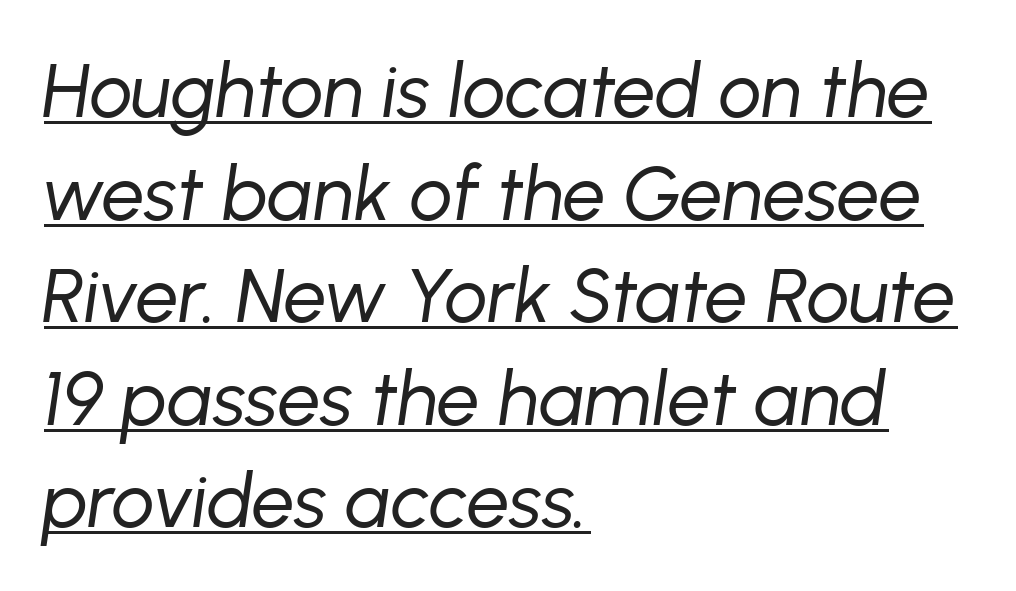
{"italic": "yes", "lean": "right", "slant_degrees": 8, "bold": "no", "weight": "regular", "width": "normal", "stroke_contrast": "low", "x_height": "medium", "monospaced": "no", "underline": "yes", "align": "left", "line_spacing": "normal", "line_spacing_ratio": 1.35, "letter_spacing": "normal", "letter_spacing_em": 0.0, "glyph_px": 76}
